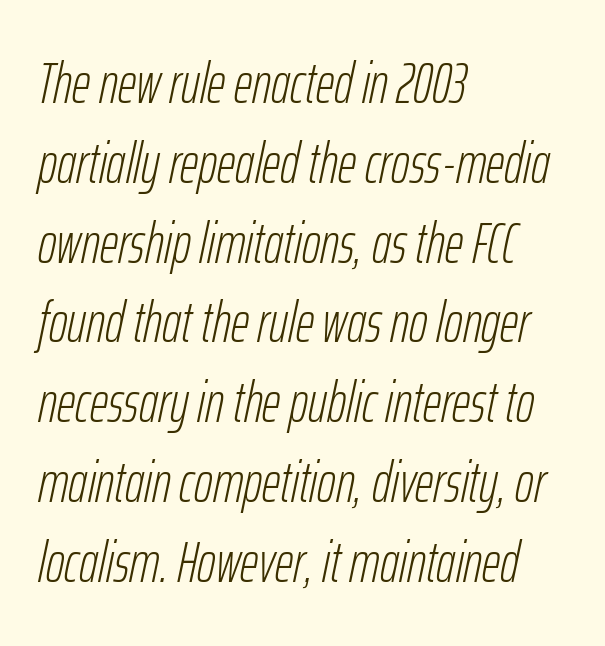
The image shows 57 px light, condensed type, italic (leaning right); set left-aligned, normal line spacing (1.4x), normal letter spacing, not underlined; low stroke contrast and a medium x-height.
